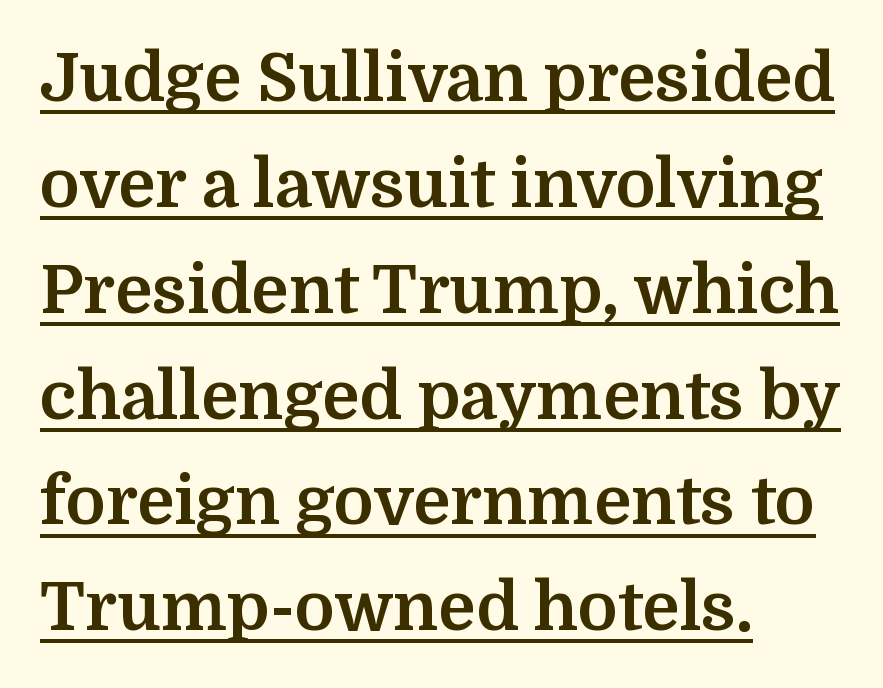
Evenly set lines give the paragraph a standard silhouette. The characters look thick and weighty, a clear bold. When letters stand straight like this, we call the style roman or upright. Short note: letters normally spaced. This rendering uses left alignment, leaving the right contour irregular.
